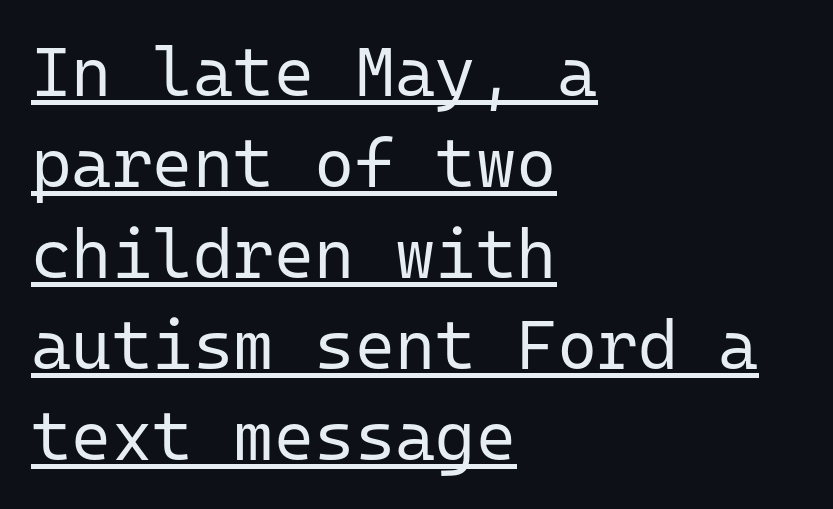
The image shows 69 px regular-weight sans-serif type, upright, monospaced; set left-aligned, normal line spacing (1.32x), normal letter spacing, underlined; low stroke contrast and a medium x-height.
